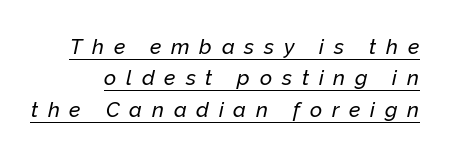
The image shows 21 px text type, italic (leaning right); set normal line spacing (1.5x), unusually wide letter spacing (+0.47 em), underlined.
